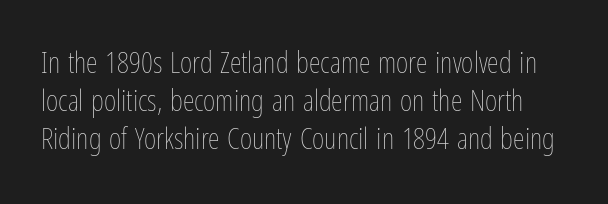
This block has exactly the height ordinary leading produces. Spacing verdict: proportional, widths tailored to each character. The string is rendered with underlining switched off. Inter-character spacing is left at the font's built-in metrics.
